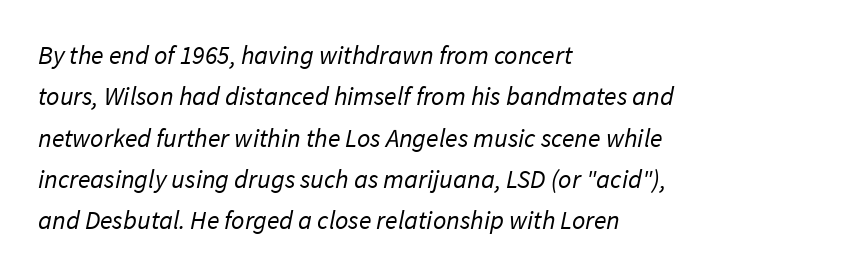
The cut favours lightness, reaching ordinary text weight at its darkest. One-word summary of the alignment: left. One glance says typical: line gaps are just what's usual. No word sits above an underline. The type is set solid horizontally, with unmodified tracking.
